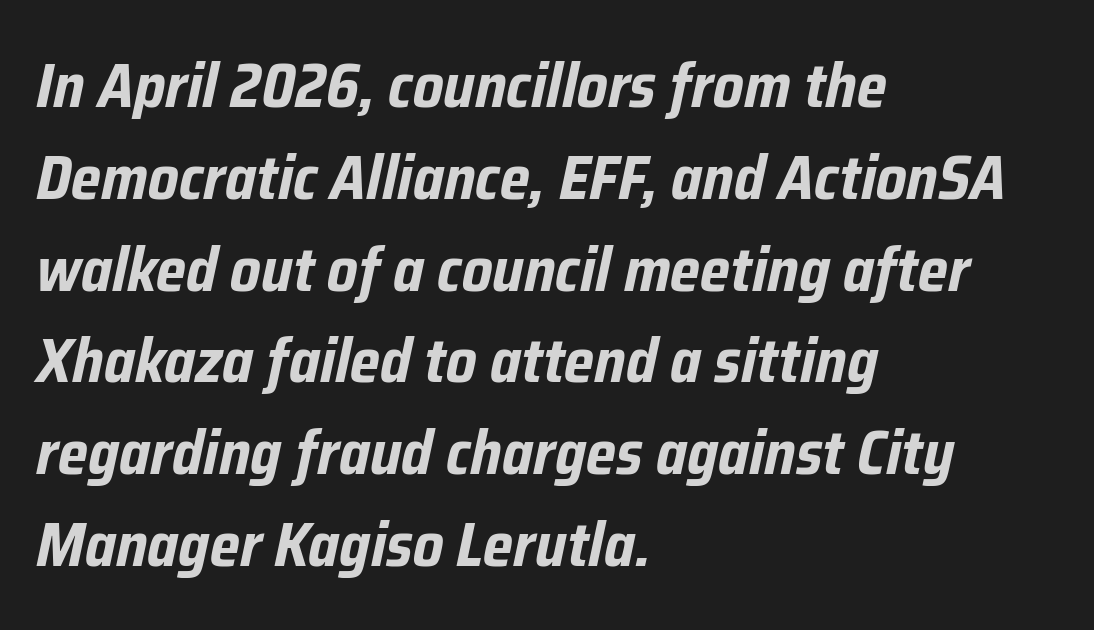
Look at the stroke-to-counter ratio: heavy, a bold. The lines sit at an ordinary, default distance from one another. Compared with typical body copy, the letter spacing here is the same. Check the space under the baseline: it is left empty. The lines are quadded left. Every character sits at an angle, as italics do.
